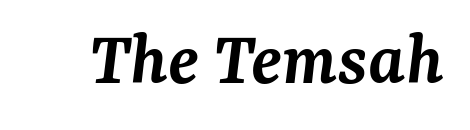
{"serif": "yes", "italic": "yes", "lean": "right", "slant_degrees": 7, "bold": "semi", "weight": "semibold", "width": "normal", "stroke_contrast": "medium", "x_height": "medium", "monospaced": "no", "underline": "no", "letter_spacing": "normal", "letter_spacing_em": 0.0, "glyph_px": 77}
